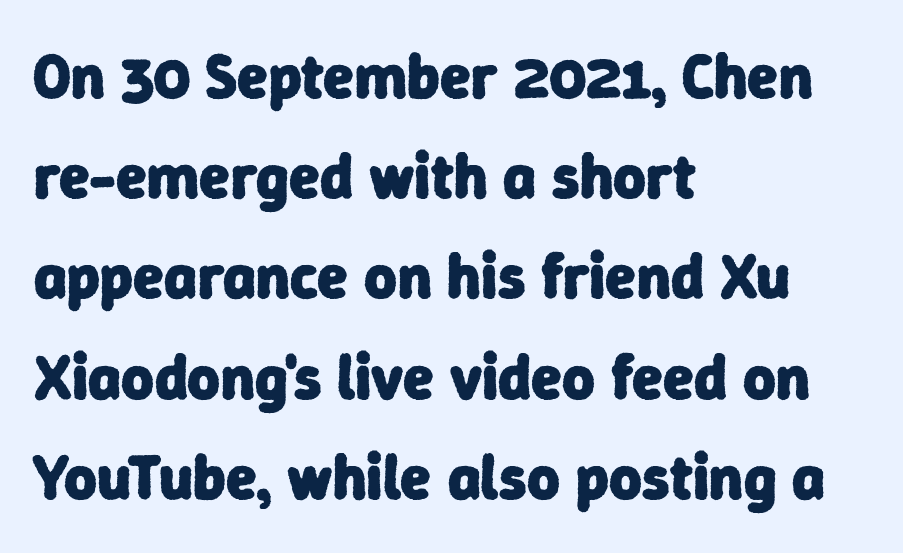
Heft: maximum for text — a bold. In terms of leading, this rendering sits right in the middle. The designer went with a sans here, leaving each stem footless. Decoration check: the copy has no underline. Here the designer chose a conventional face with non-uniform glyph widths. The line texture is even and compact thanks to regular tracking.
